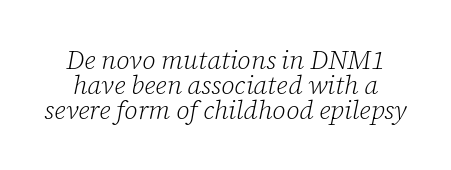
The image shows 26 px text type, italic (leaning right); set tight line spacing (0.96x), normal letter spacing, not underlined.
